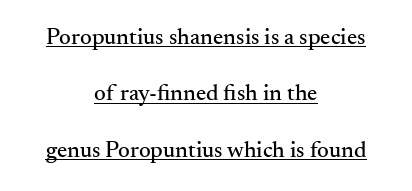
Q: Is the text italic (slanted)? A: No, it is upright.
Q: Is the text underlined? A: Yes.
Q: How is the paragraph aligned? A: Centered.
Q: Is the spacing between letters normal or unusually wide? A: Normal.
Q: Is the spacing between lines tight, normal or loose? A: Loose.
